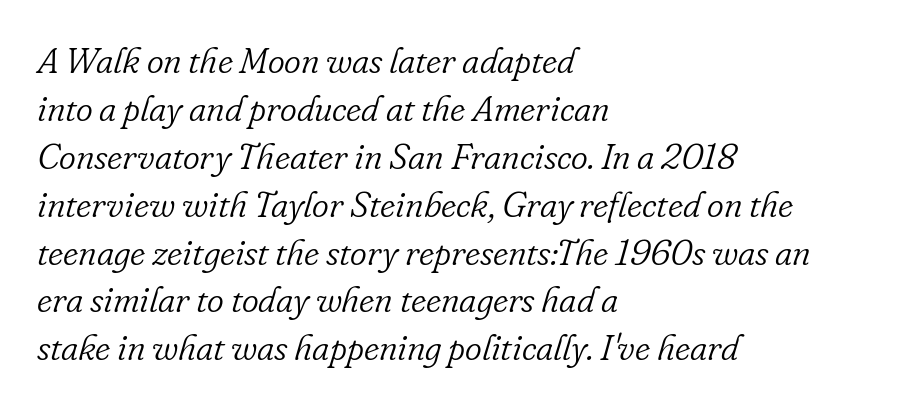
Has an underline been added? It has not. Each letter keeps its own natural width here, so spacing adapts to shape. Small tapered or slab feet sit at the stroke ends, so this counts as serif. Alignment: flush left. Looking at the ascenders, they clearly lean.
